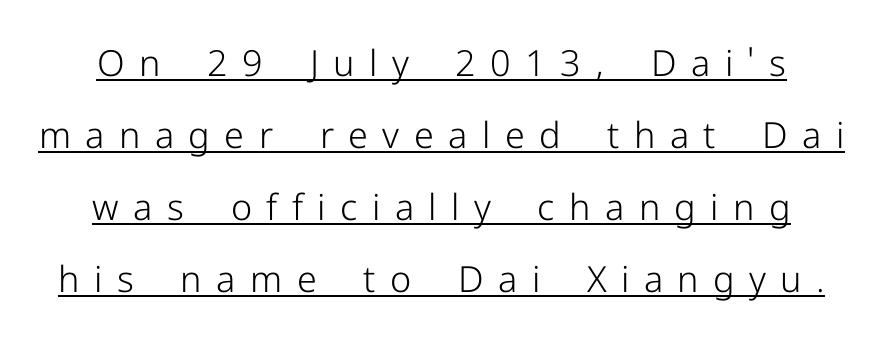
{"serif": "no", "italic": "no", "bold": "no", "weight": "light", "width": "normal", "stroke_contrast": "low", "x_height": "medium", "monospaced": "no", "underline": "yes", "line_spacing": "loose", "line_spacing_ratio": 2.0, "letter_spacing": "wide", "letter_spacing_em": 0.4, "glyph_px": 36}
